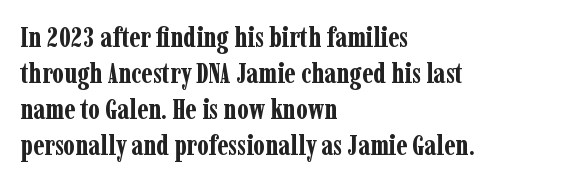
The image shows 28 px bold, condensed serif type, upright; set left-aligned, normal line spacing (1.28x), normal letter spacing, not underlined; low stroke contrast and a medium x-height.
